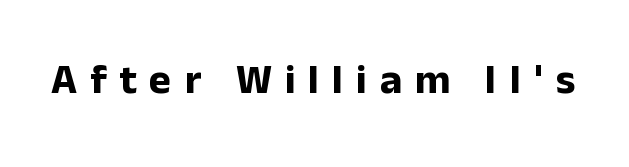
The image shows 42 px bold sans-serif type, upright; set unusually wide letter spacing (+0.31 em), not underlined; low stroke contrast and a medium x-height.
